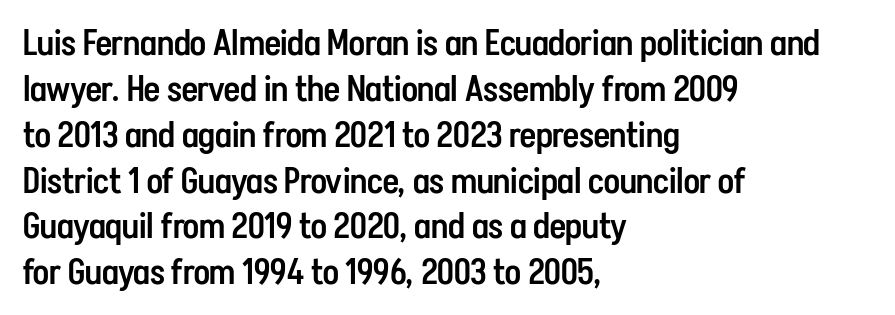
{"serif": "no", "italic": "no", "bold": "semi", "weight": "semibold", "width": "condensed", "stroke_contrast": "low", "x_height": "medium", "monospaced": "no", "underline": "no", "align": "left", "line_spacing": "normal", "line_spacing_ratio": 1.31, "letter_spacing": "normal", "letter_spacing_em": 0.0, "glyph_px": 35}
